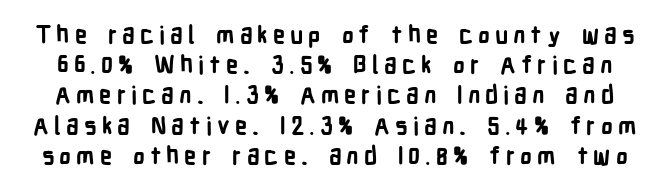
Q: Is the text bold? A: Yes.
Q: Is the text italic (slanted)? A: No, it is upright.
Q: Is the text underlined? A: No.
Q: Is the spacing between letters normal or unusually wide? A: Unusually wide.
Q: Is the spacing between lines tight, normal or loose? A: Normal.
